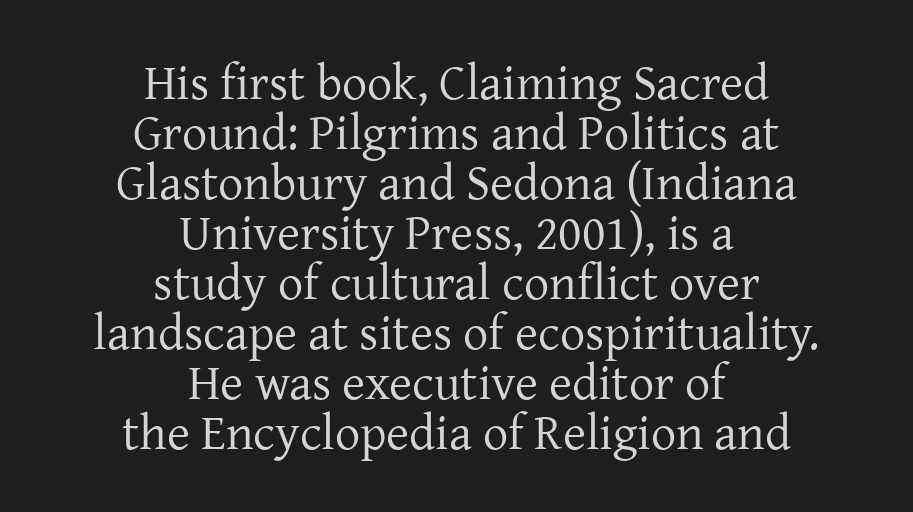
The image shows 50 px regular-weight serif type, upright; set centered, tight line spacing (1.0x), normal letter spacing, not underlined; low stroke contrast and a medium x-height.
